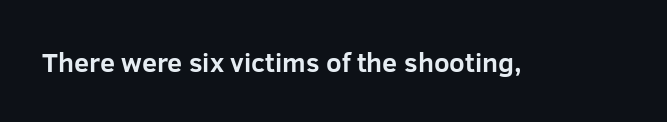
{"italic": "no", "bold": "yes", "underline": "no", "letter_spacing": "normal", "letter_spacing_em": 0.0, "glyph_px": 27}
